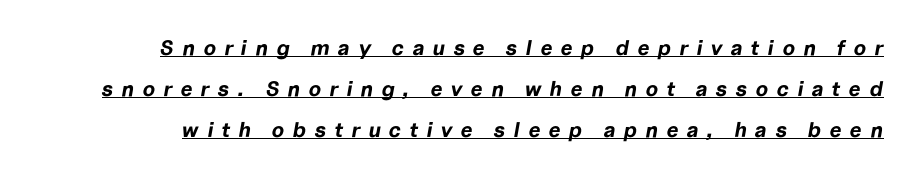
{"italic": "yes", "lean": "right", "slant_degrees": 10, "bold": "yes", "underline": "yes", "line_spacing": "loose", "line_spacing_ratio": 1.95, "letter_spacing": "wide", "letter_spacing_em": 0.4, "glyph_px": 21}
